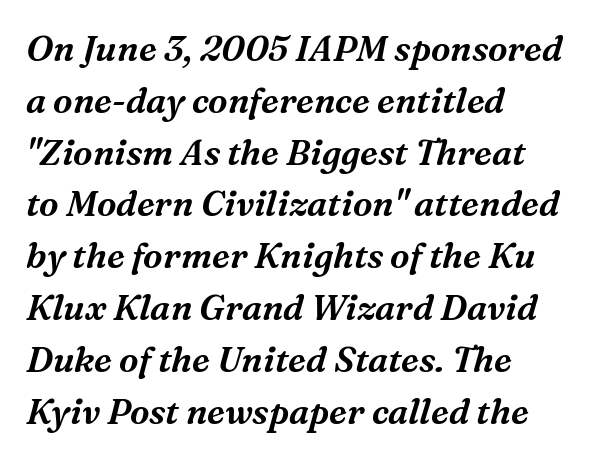
{"serif": "yes", "italic": "yes", "lean": "right", "slant_degrees": 16, "width": "normal", "stroke_contrast": "medium", "x_height": "medium", "monospaced": "no", "underline": "no", "align": "left", "line_spacing": "normal", "line_spacing_ratio": 1.48, "letter_spacing": "normal", "letter_spacing_em": 0.0, "glyph_px": 35}
